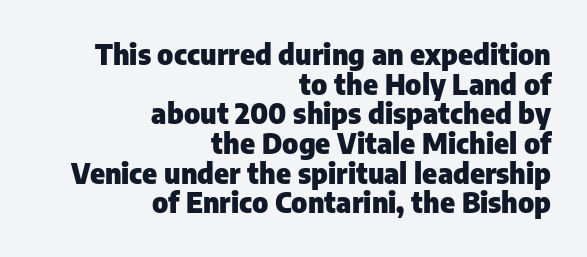
Q: Is the text bold? A: Yes.
Q: Is the text italic (slanted)? A: No, it is upright.
Q: Is the typeface a serif or a sans-serif typeface? A: Sans-serif.
Q: Is the text underlined? A: No.
Q: How is the paragraph aligned? A: Right-aligned.
Q: Is the spacing between letters normal or unusually wide? A: Normal.
Q: Is the spacing between lines tight, normal or loose? A: Tight.
Q: Width (condensed, normal, or wide)? A: Normal.
Q: Stroke contrast? A: Low.
Q: x-height? A: Medium.
Q: Monospaced? A: No.
